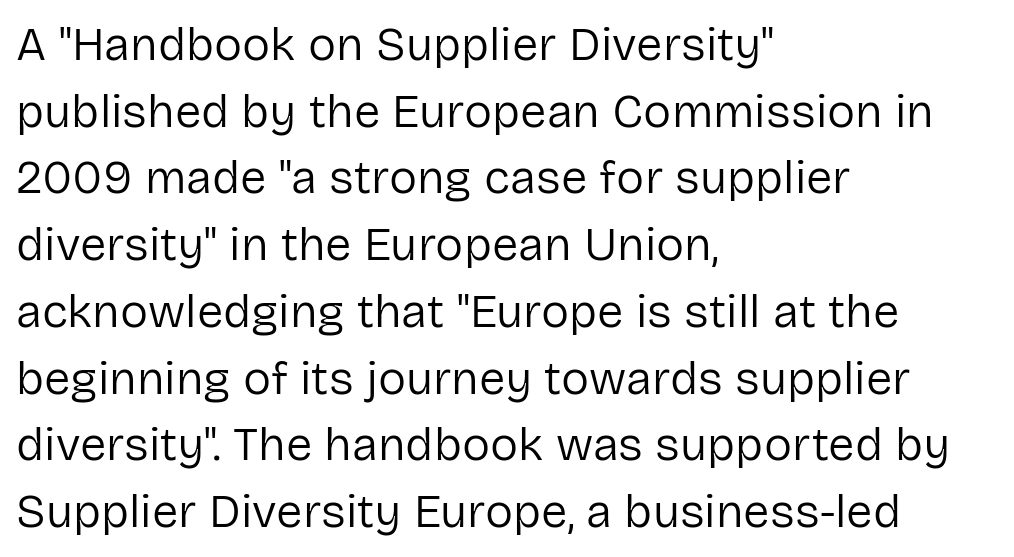
Q: Is the text bold? A: No.
Q: Is the text italic (slanted)? A: No, it is upright.
Q: Is the typeface a serif or a sans-serif typeface? A: Sans-serif.
Q: Is the text underlined? A: No.
Q: How is the paragraph aligned? A: Left-aligned.
Q: Is the spacing between letters normal or unusually wide? A: Normal.
Q: Is the spacing between lines tight, normal or loose? A: Normal.
Q: Width (condensed, normal, or wide)? A: Normal.
Q: Stroke contrast? A: Low.
Q: x-height? A: Medium.
Q: Monospaced? A: No.
